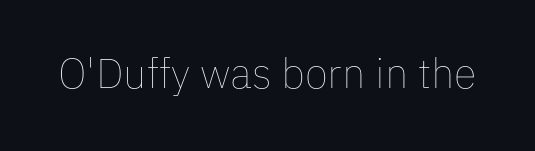
Stroke mass is kept to a normal reading level or below. The tracking reads as untouched default to a designer's eye. If you drew a line through each stem, it would be perfectly vertical. The letters advance in unequal steps, a hallmark of proportional type.
